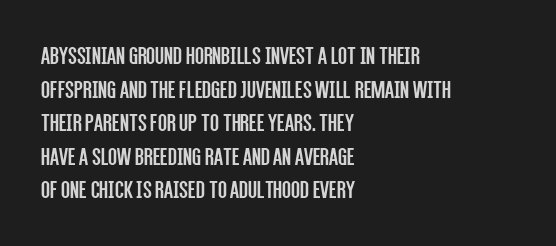
Interline gaps are of average width in this sample. In terms of posture, this sample is upright. Teacher's note: observe the even left margin — that is flush-left alignment. The cut favours lightness, reaching ordinary text weight at its darkest.
